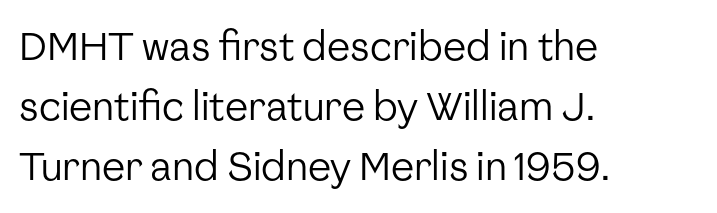
Compared with a typical body face, this is equally light or lighter still. Bare-footed words on every line. Note the varied advance widths — an 'i' is clearly narrower than an 'm'. In terms of leading, this rendering sits right in the middle.
